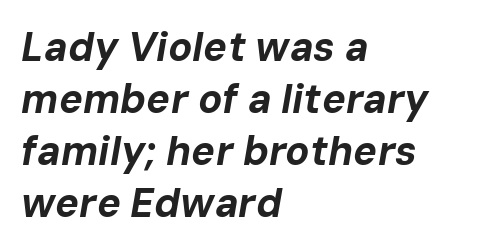
{"italic": "yes", "lean": "right", "slant_degrees": 10, "bold": "yes", "weight": "bold", "width": "normal", "stroke_contrast": "low", "x_height": "medium", "monospaced": "no", "underline": "no", "align": "left", "line_spacing": "normal", "line_spacing_ratio": 1.3, "letter_spacing": "normal", "letter_spacing_em": 0.0, "glyph_px": 40}
